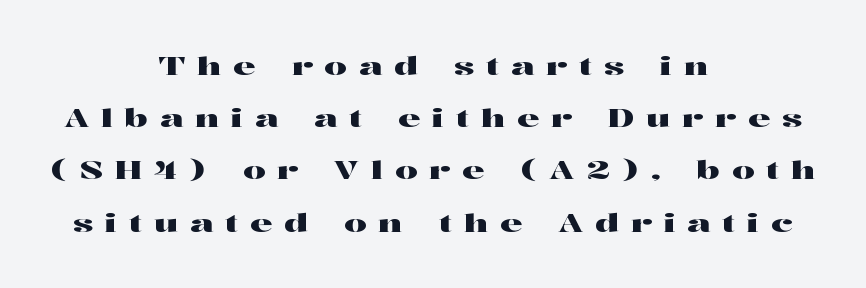
The image shows 25 px text type, upright; set centered, loose line spacing (2.09x), unusually wide letter spacing (+0.48 em), not underlined.
